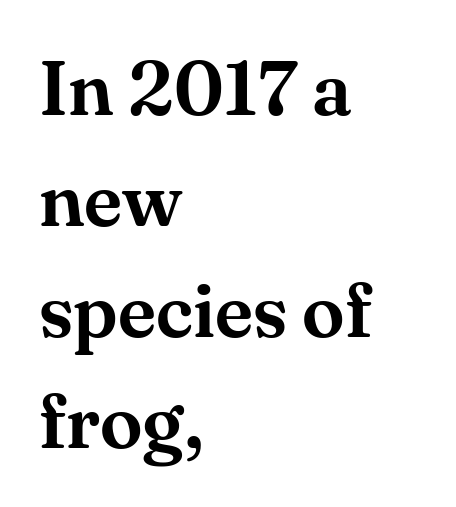
{"serif": "yes", "italic": "no", "width": "normal", "stroke_contrast": "medium", "x_height": "small", "monospaced": "no", "underline": "no", "align": "left", "line_spacing": "normal", "line_spacing_ratio": 1.44, "letter_spacing": "normal", "letter_spacing_em": 0.0, "glyph_px": 77}
